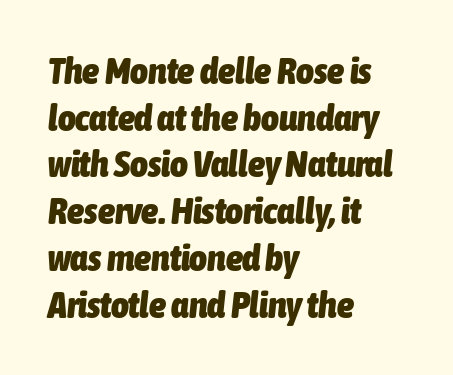
The image shows 38 px heavy, condensed type, italic (leaning right); set left-aligned, line spacing 1.23x, normal letter spacing, not underlined; low stroke contrast and a medium x-height.
